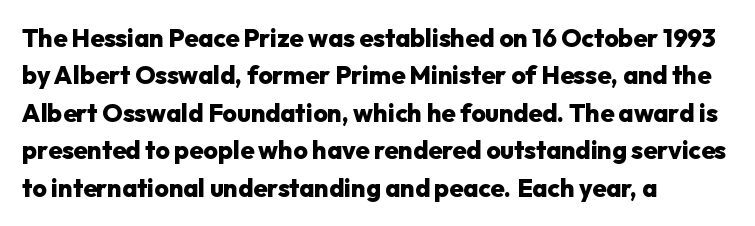
Q: Is the text bold? A: Yes.
Q: Is the text italic (slanted)? A: No, it is upright.
Q: Is the text underlined? A: No.
Q: How is the paragraph aligned? A: Left-aligned.
Q: Is the spacing between letters normal or unusually wide? A: Normal.
Q: Is the spacing between lines tight, normal or loose? A: Normal.
